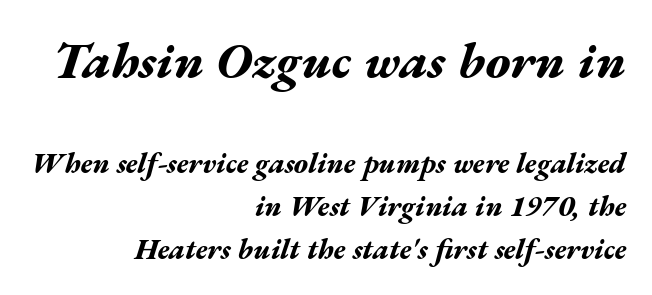
The image shows 51 px bold, wide type, italic (leaning right); set right-aligned, normal line spacing (1.49x), normal letter spacing, not underlined; the first (top) block is 1.76x larger; medium stroke contrast and a medium x-height.
